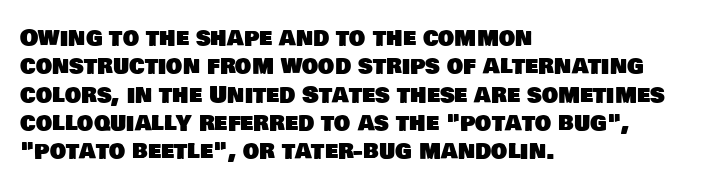
{"underline": "no", "align": "left", "line_spacing_ratio": 1.23, "letter_spacing": "normal", "letter_spacing_em": 0.0, "glyph_px": 23}
